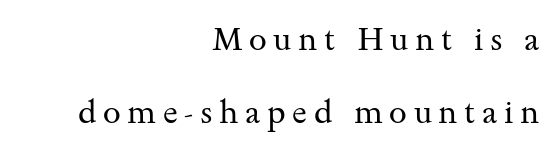
Q: Is the text bold? A: No.
Q: Is the text italic (slanted)? A: No, it is upright.
Q: Is the typeface a serif or a sans-serif typeface? A: Serif.
Q: Is the text underlined? A: No.
Q: How is the paragraph aligned? A: Right-aligned.
Q: Is the spacing between letters normal or unusually wide? A: Unusually wide.
Q: Is the spacing between lines tight, normal or loose? A: Loose.
Q: Width (condensed, normal, or wide)? A: Wide.
Q: Stroke contrast? A: Medium.
Q: x-height? A: Small.
Q: Monospaced? A: No.
